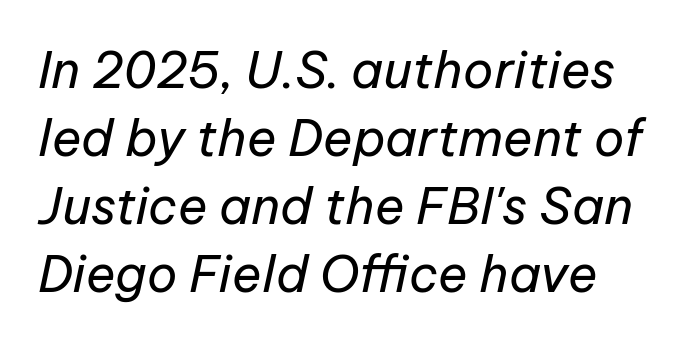
The image shows 50 px regular-weight type, italic (leaning right); set normal line spacing (1.36x), normal letter spacing, not underlined; low stroke contrast and a medium x-height.
